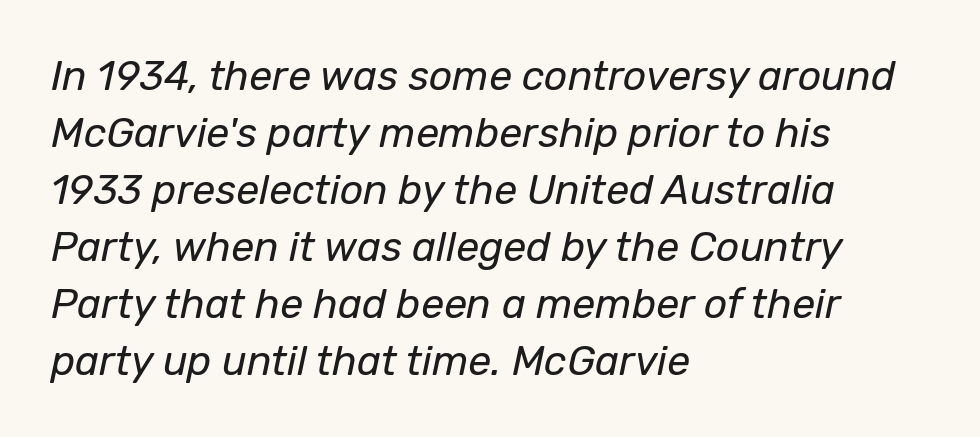
The image shows 41 px regular-weight type, italic (leaning right); set left-aligned, normal line spacing (1.39x), normal letter spacing, not underlined; low stroke contrast and a medium x-height.
